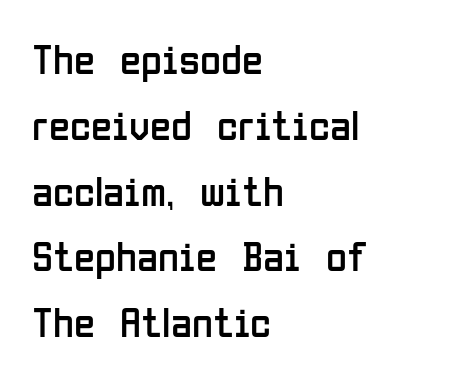
Q: Is the text bold? A: No.
Q: Is the text italic (slanted)? A: No, it is upright.
Q: Is the typeface a serif or a sans-serif typeface? A: Sans-serif.
Q: Is the text underlined? A: No.
Q: How is the paragraph aligned? A: Left-aligned.
Q: Is the spacing between letters normal or unusually wide? A: Normal.
Q: Is the spacing between lines tight, normal or loose? A: Normal.
Q: Width (condensed, normal, or wide)? A: Condensed.
Q: Stroke contrast? A: Low.
Q: x-height? A: Medium.
Q: Monospaced? A: No.
